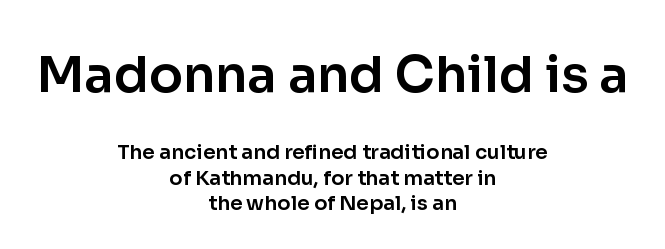
The image shows 50 px sans-serif type, upright; set centered, normal line spacing (1.27x), normal letter spacing, not underlined; the first (top) block is 2.5x larger; low stroke contrast and a medium x-height.
